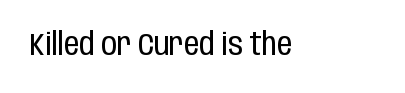
Summary of weight: not heavy and not bold. Classification — sans serif. If you drew a line through each stem, it would be perfectly vertical. The baseline area is clear. Spacing verdict: proportional, widths tailored to each character.
